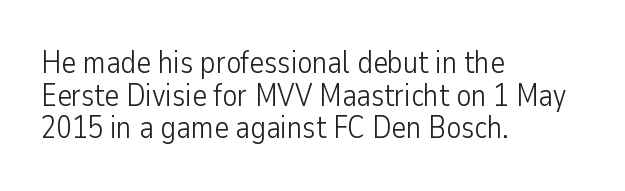
The rendering uses natural spacing where letterforms have individual widths. On a weight scale, this lands at 450 or below. Short note: letters normally spaced. You could barely slide anything between these rows. These lines stack with their left ends in a neat column. I'd call this a sans setting — the letters go barefoot.
